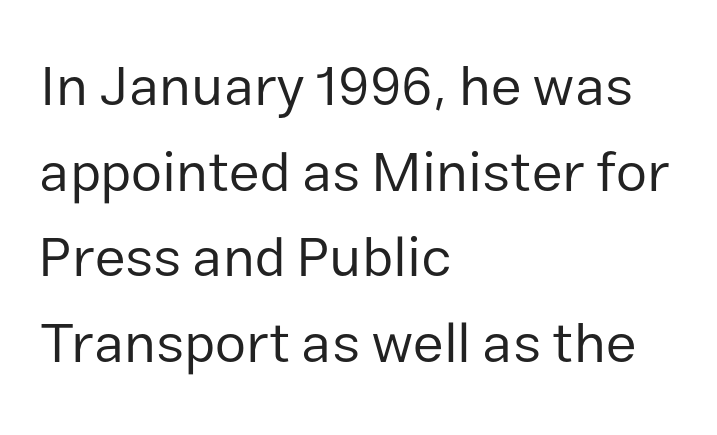
Q: Is the text bold? A: No.
Q: Is the text italic (slanted)? A: No, it is upright.
Q: Is the typeface a serif or a sans-serif typeface? A: Sans-serif.
Q: Is the text underlined? A: No.
Q: How is the paragraph aligned? A: Left-aligned.
Q: Is the spacing between letters normal or unusually wide? A: Normal.
Q: Is the spacing between lines tight, normal or loose? A: Normal.
Q: Width (condensed, normal, or wide)? A: Normal.
Q: Stroke contrast? A: Low.
Q: x-height? A: Medium.
Q: Monospaced? A: No.
